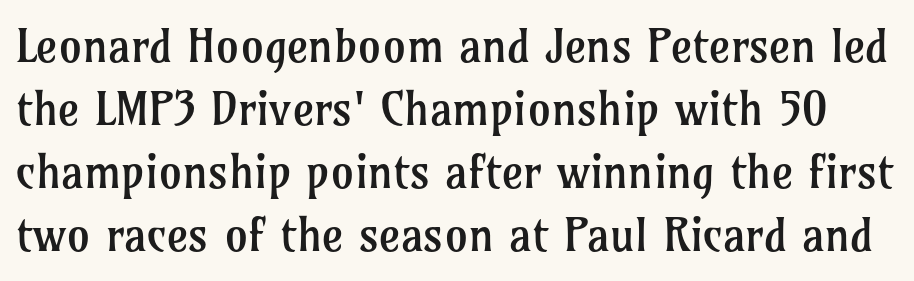
Q: Is the text bold? A: No.
Q: Is the text italic (slanted)? A: No, it is upright.
Q: Is the typeface a serif or a sans-serif typeface? A: Serif.
Q: Is the text underlined? A: No.
Q: Is the spacing between letters normal or unusually wide? A: Normal.
Q: Is the spacing between lines tight, normal or loose? A: Normal.
Q: Width (condensed, normal, or wide)? A: Normal.
Q: Stroke contrast? A: Low.
Q: x-height? A: Medium.
Q: Monospaced? A: No.
